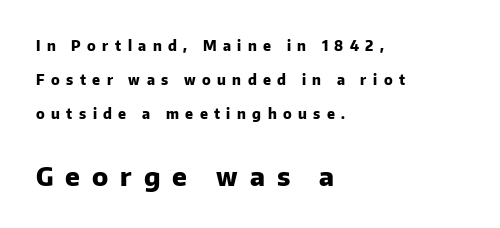
{"italic": "no", "bold": "yes", "underline": "no", "align": "left", "line_spacing": "loose", "line_spacing_ratio": 2.43, "letter_spacing": "wide", "letter_spacing_em": 0.46, "larger_block": "second", "size_ratio": 1.86, "glyph_px": 26}
